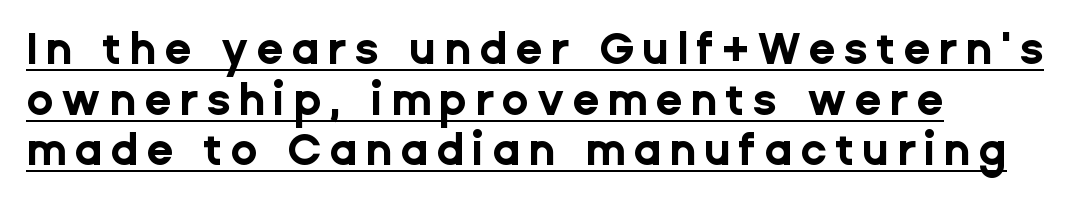
Q: Is the text bold? A: Yes.
Q: Is the text italic (slanted)? A: No, it is upright.
Q: Is the typeface a serif or a sans-serif typeface? A: Sans-serif.
Q: Is the text underlined? A: Yes.
Q: How is the paragraph aligned? A: Left-aligned.
Q: Is the spacing between lines tight, normal or loose? A: Tight.
Q: Width (condensed, normal, or wide)? A: Normal.
Q: Stroke contrast? A: Low.
Q: x-height? A: Medium.
Q: Monospaced? A: No.
